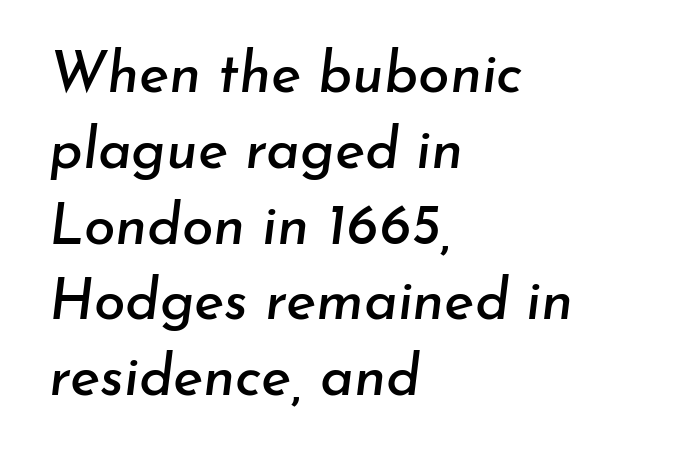
Q: Is the text italic (slanted)? A: Yes, it leans right by about 7 degrees.
Q: Is the text underlined? A: No.
Q: How is the paragraph aligned? A: Left-aligned.
Q: Is the spacing between letters normal or unusually wide? A: Normal.
Q: Is the spacing between lines tight, normal or loose? A: Normal.
Q: Width (condensed, normal, or wide)? A: Normal.
Q: Stroke contrast? A: Low.
Q: x-height? A: Small.
Q: Monospaced? A: No.
